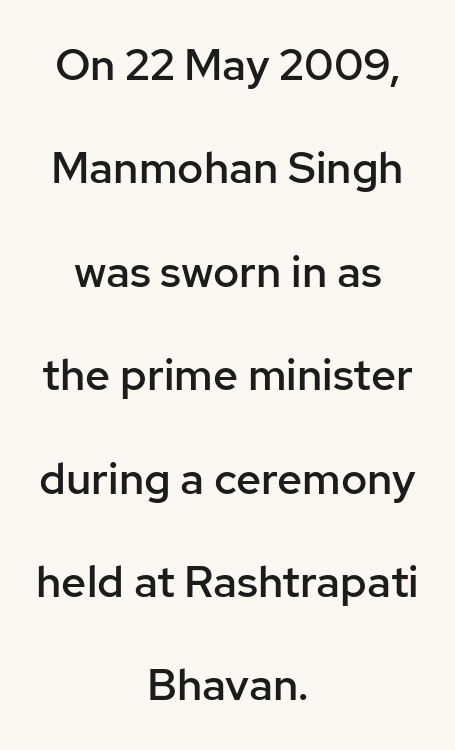
The image shows 44 px semibold sans-serif type, upright; set centered, loose line spacing (2.35x), normal letter spacing, not underlined; low stroke contrast and a medium x-height.
